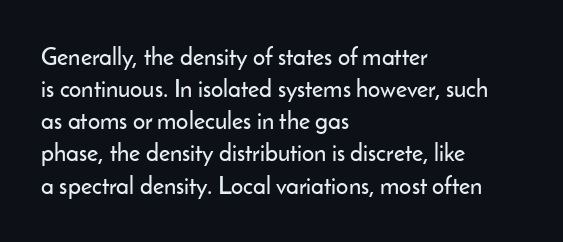
{"italic": "no", "underline": "no", "align": "left", "line_spacing": "normal", "line_spacing_ratio": 1.34, "letter_spacing": "normal", "letter_spacing_em": 0.0, "glyph_px": 24}
